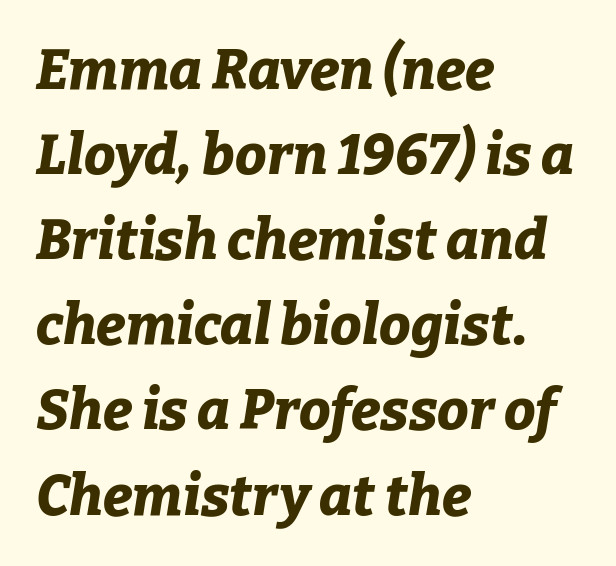
The image shows 56 px bold type, italic (leaning right); set left-aligned, normal line spacing (1.52x), normal letter spacing, not underlined; low stroke contrast and a medium x-height.
